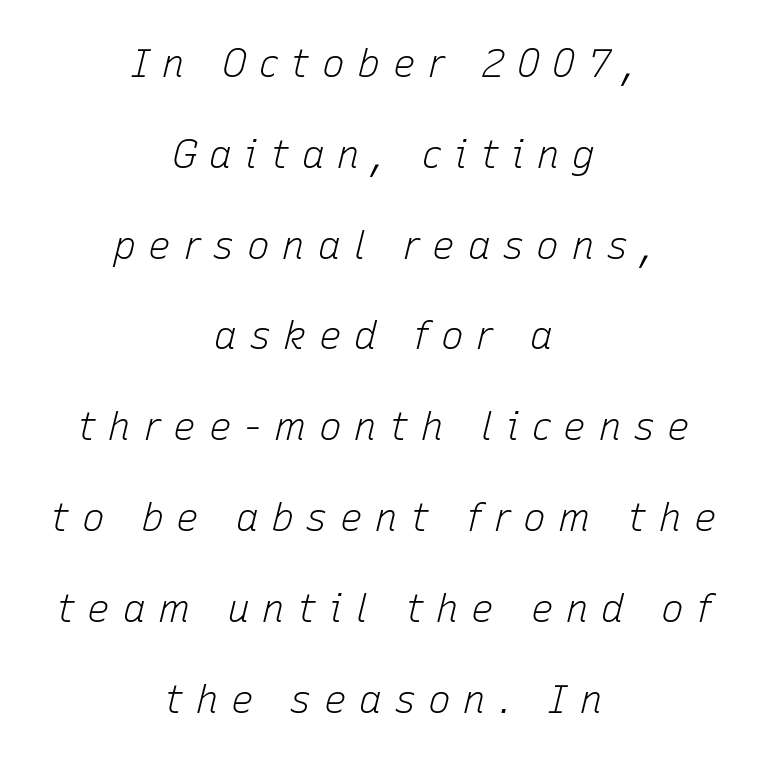
The image shows 38 px light type, italic (leaning right); set centered, loose line spacing (2.39x), unusually wide letter spacing (+0.33 em), not underlined; low stroke contrast and a medium x-height.
